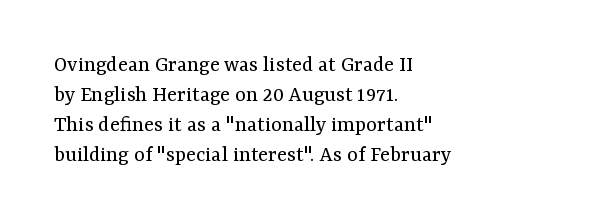
Q: Is the text bold? A: No.
Q: Is the text italic (slanted)? A: No, it is upright.
Q: Is the text underlined? A: No.
Q: How is the paragraph aligned? A: Left-aligned.
Q: Is the spacing between letters normal or unusually wide? A: Normal.
Q: Is the spacing between lines tight, normal or loose? A: Normal.
